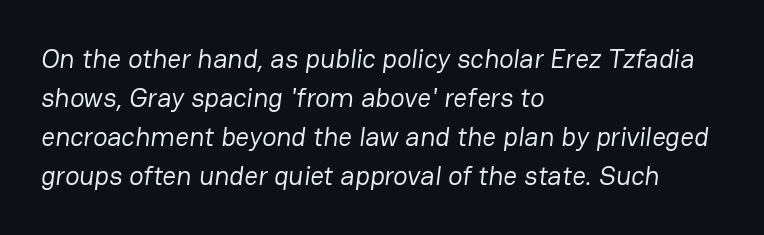
The rows are spaced the way most documents space them. Compared with typical body copy, the letter spacing here is the same. Heaviness? Minimal to ordinary, like unemphasized prose. The strip under each line holds only bare page.
